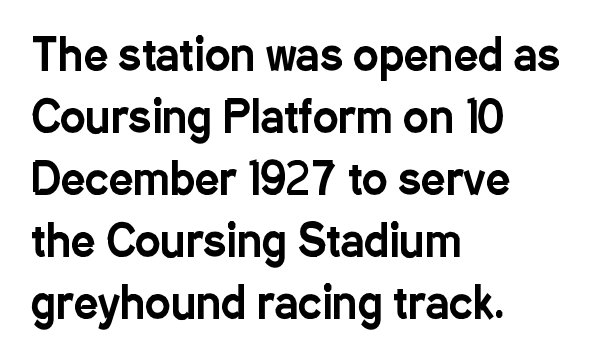
The image shows 43 px condensed sans-serif type, upright; set left-aligned, normal line spacing (1.44x), normal letter spacing, not underlined; low stroke contrast and a medium x-height.
